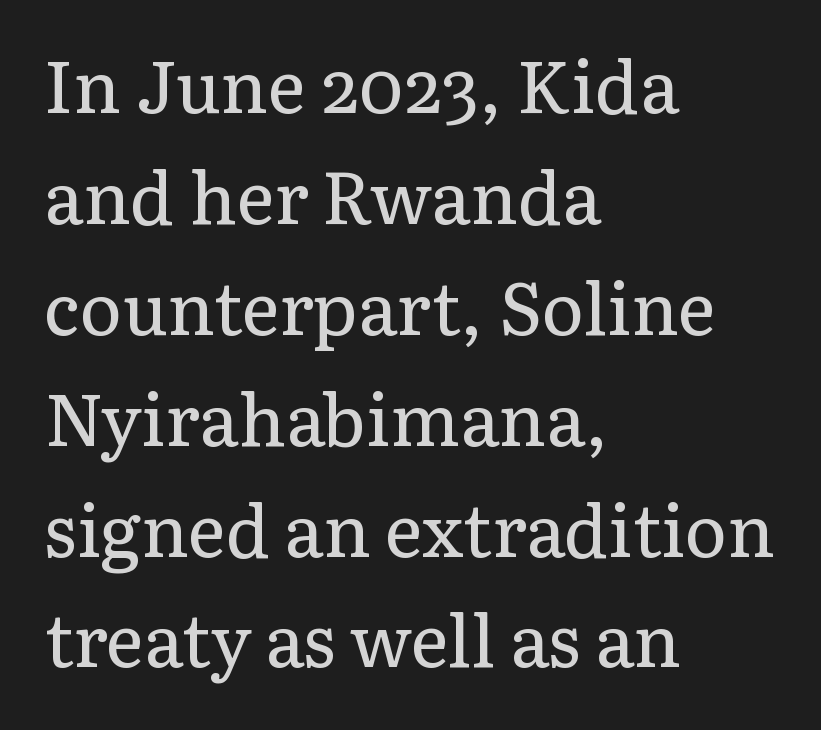
{"serif": "yes", "italic": "no", "bold": "no", "weight": "regular", "width": "normal", "stroke_contrast": "low", "x_height": "medium", "monospaced": "no", "underline": "no", "align": "left", "line_spacing": "normal", "line_spacing_ratio": 1.54, "letter_spacing": "normal", "letter_spacing_em": 0.0, "glyph_px": 72}
